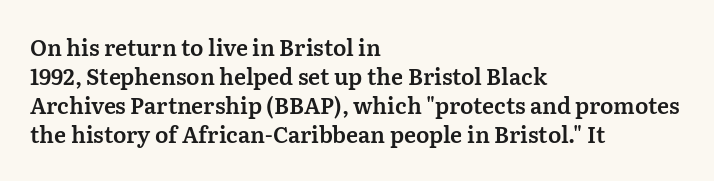
It's the straight-up-and-down kind of type. The horizontal fit of the characters is conventional and even. These lines are set flush left with a ragged right edge. Glance below the letters and you will spot only blank space.
